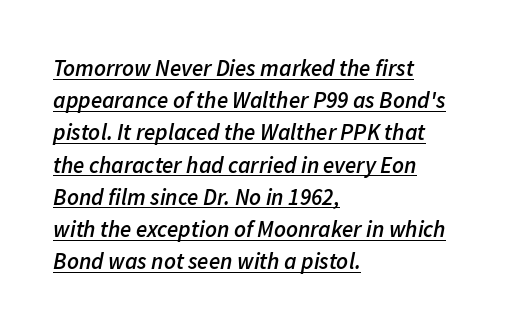
The image shows 23 px text type, italic (leaning right); set left-aligned, normal line spacing (1.4x), normal letter spacing, underlined.
